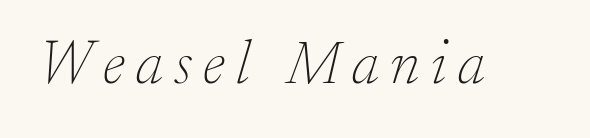
The image shows 61 px thin serif type, italic (leaning right); set not underlined; low stroke contrast and a small x-height.
